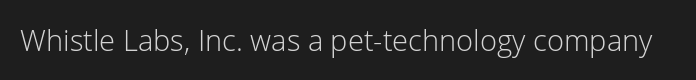
The image shows 29 px light sans-serif type, upright; set normal letter spacing, not underlined; low stroke contrast and a medium x-height.
